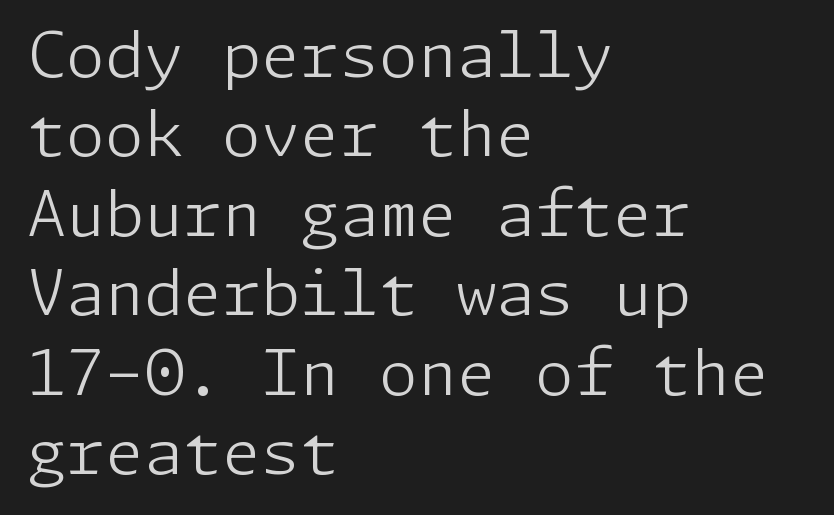
The image shows 63 px light sans-serif type, upright; set left-aligned, normal line spacing (1.26x), normal letter spacing, not underlined; low stroke contrast and a medium x-height.
